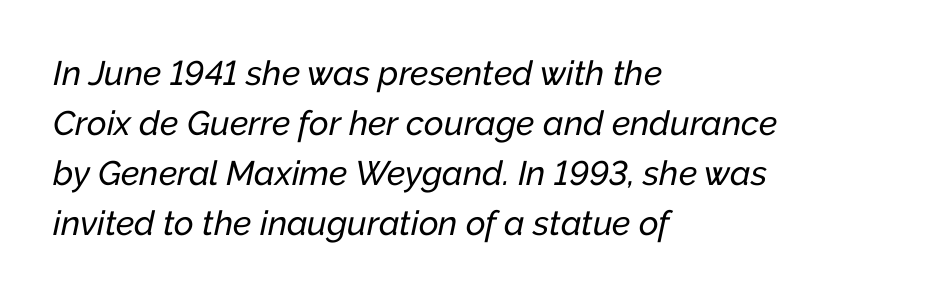
The letterforms sit shoulder to shoulder at normal distance. Reading down the block, your eye returns to a fixed left position each line. These lines are rendered in a variable-pitch font. Yep, that's italic — everything's leaning. Rule under the text: the space is simply empty. The rendering uses a moderate line-height, typical for paragraphs.
